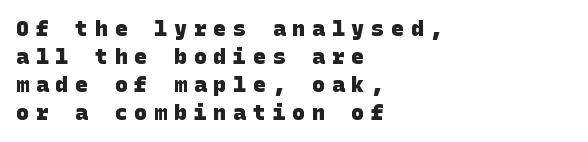
The image shows 21 px bold type; set left-aligned, normal line spacing (1.33x), unusually wide letter spacing (+0.34 em), not underlined.
